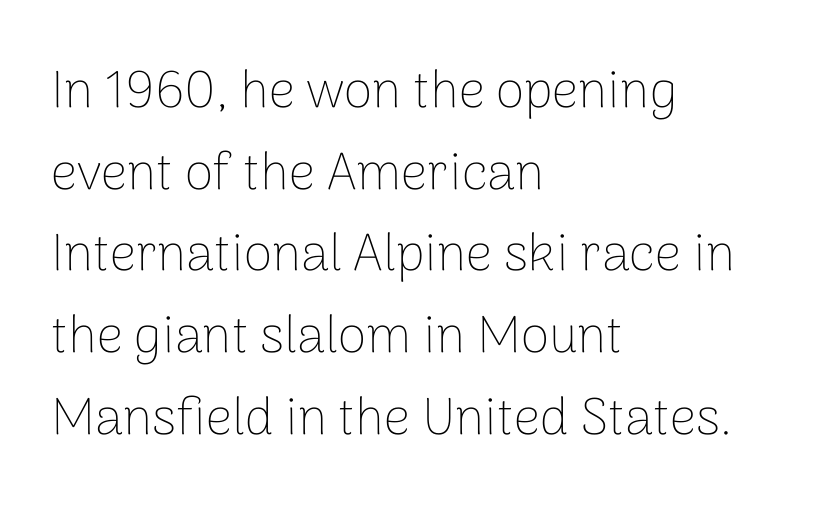
Q: Is the text bold? A: No.
Q: Is the text italic (slanted)? A: No, it is upright.
Q: Is the typeface a serif or a sans-serif typeface? A: Sans-serif.
Q: Is the text underlined? A: No.
Q: How is the paragraph aligned? A: Left-aligned.
Q: Is the spacing between letters normal or unusually wide? A: Normal.
Q: Is the spacing between lines tight, normal or loose? A: Normal.
Q: Width (condensed, normal, or wide)? A: Normal.
Q: Stroke contrast? A: Low.
Q: x-height? A: Medium.
Q: Monospaced? A: No.
